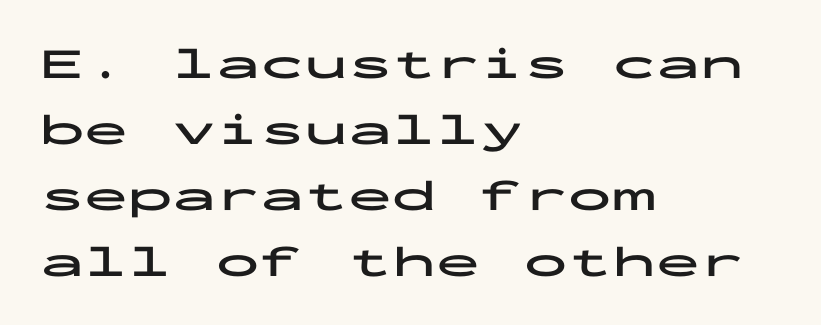
The image shows 44 px bold, wide sans-serif type, upright, monospaced; set left-aligned, normal line spacing (1.5x), normal letter spacing, not underlined; low stroke contrast and a medium x-height.
